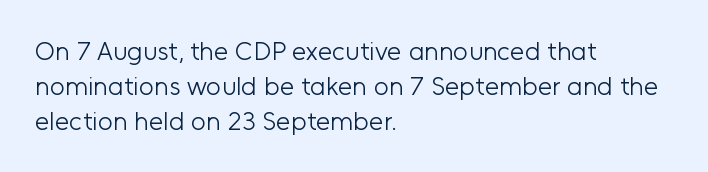
The strip under each line holds only bare page. Short note: letters normally spaced. The axis of the letterforms is exactly vertical. Line spacing here is normal. The rendering anchors every line to the left-hand side.
